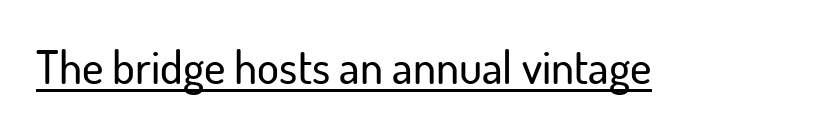
Q: Is the text italic (slanted)? A: No, it is upright.
Q: Is the typeface a serif or a sans-serif typeface? A: Sans-serif.
Q: Is the text underlined? A: Yes.
Q: Is the spacing between letters normal or unusually wide? A: Normal.
Q: Width (condensed, normal, or wide)? A: Normal.
Q: Stroke contrast? A: Low.
Q: x-height? A: Small.
Q: Monospaced? A: No.
